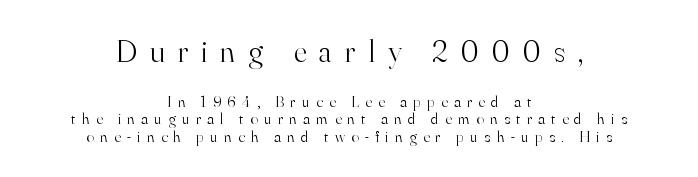
Q: Is the text bold? A: No.
Q: Is the text italic (slanted)? A: No, it is upright.
Q: Is the typeface a serif or a sans-serif typeface? A: Serif.
Q: Is the text underlined? A: No.
Q: How is the paragraph aligned? A: Centered.
Q: Is the spacing between letters normal or unusually wide? A: Unusually wide.
Q: Is the spacing between lines tight, normal or loose? A: Tight.
Q: Which block of text is set in a larger size, the first (top) or the second (bottom)? A: The first (top) one.
Q: Width (condensed, normal, or wide)? A: Normal.
Q: Stroke contrast? A: High.
Q: x-height? A: Small.
Q: Monospaced? A: No.
